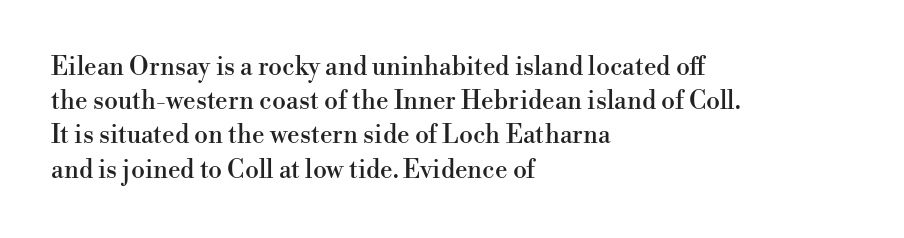
Q: Is the text italic (slanted)? A: No, it is upright.
Q: Is the text underlined? A: No.
Q: How is the paragraph aligned? A: Left-aligned.
Q: Is the spacing between letters normal or unusually wide? A: Normal.
Q: Is the spacing between lines tight, normal or loose? A: Normal.
